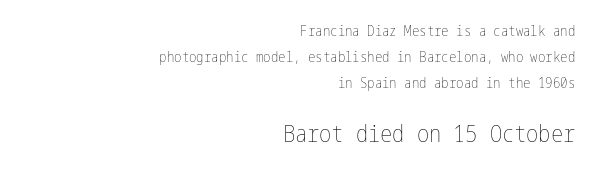
The image shows 23 px text type, upright; set right-aligned, line spacing 1.85x, normal letter spacing, not underlined; the second (bottom) block is 1.64x larger.
